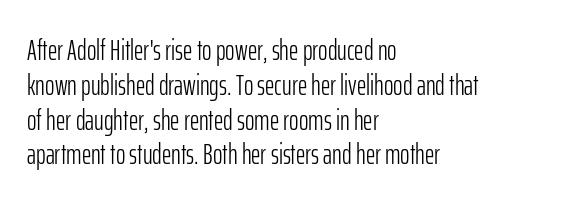
The image shows 29 px light, condensed sans-serif type, upright; set left-aligned, line spacing 1.2x, normal letter spacing, not underlined; low stroke contrast and a medium x-height.
